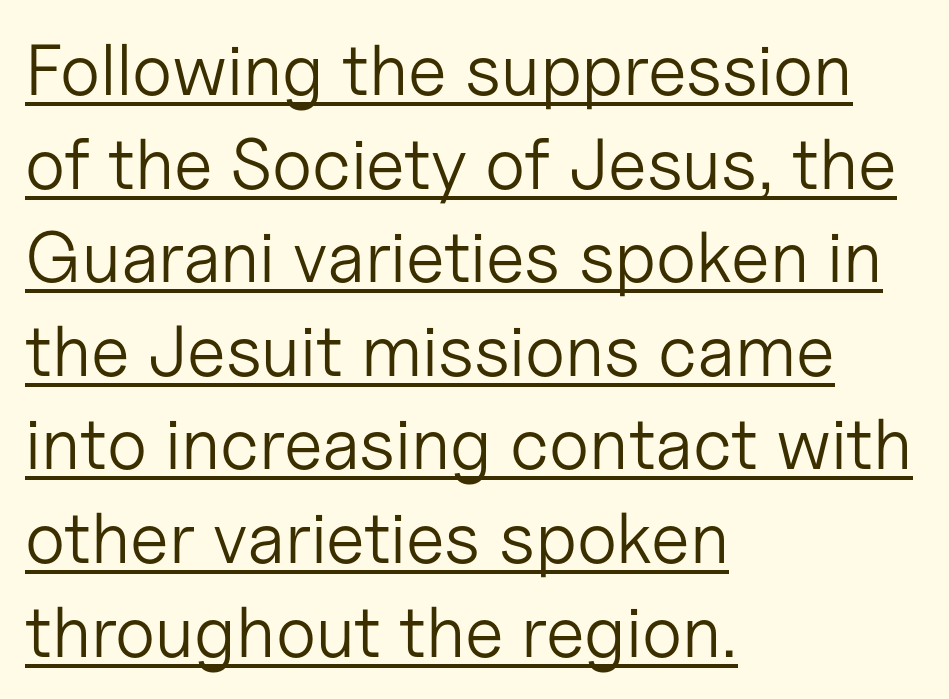
Q: Is the text bold? A: No.
Q: Is the text italic (slanted)? A: No, it is upright.
Q: Is the typeface a serif or a sans-serif typeface? A: Sans-serif.
Q: Is the text underlined? A: Yes.
Q: How is the paragraph aligned? A: Left-aligned.
Q: Is the spacing between letters normal or unusually wide? A: Normal.
Q: Is the spacing between lines tight, normal or loose? A: Normal.
Q: Width (condensed, normal, or wide)? A: Normal.
Q: Stroke contrast? A: Low.
Q: x-height? A: Medium.
Q: Monospaced? A: No.
